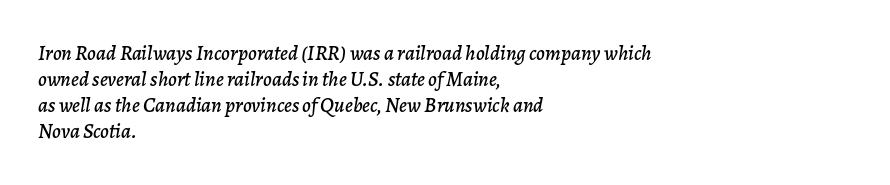
{"italic": "yes", "lean": "right", "slant_degrees": 7, "underline": "no", "align": "left", "line_spacing_ratio": 1.24, "letter_spacing": "normal", "letter_spacing_em": 0.0, "glyph_px": 21}
